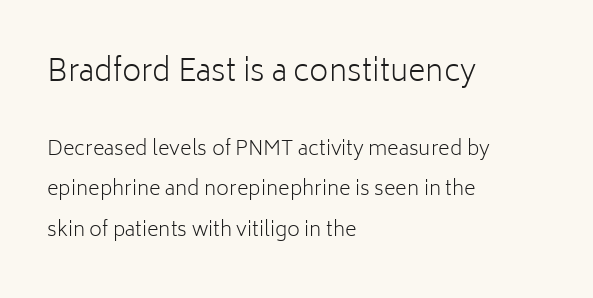
{"serif": "no", "italic": "no", "bold": "no", "weight": "light", "width": "normal", "stroke_contrast": "low", "x_height": "medium", "monospaced": "no", "underline": "no", "align": "left", "line_spacing": "loose", "line_spacing_ratio": 2.03, "letter_spacing": "normal", "letter_spacing_em": 0.0, "larger_block": "first", "size_ratio": 1.5, "glyph_px": 30}
